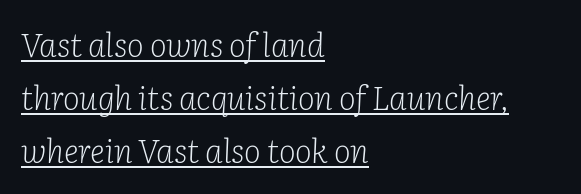
Q: Is the text bold? A: No.
Q: Is the text italic (slanted)? A: Yes, it leans right by about 2 degrees.
Q: Is the typeface a serif or a sans-serif typeface? A: Serif.
Q: Is the text underlined? A: Yes.
Q: How is the paragraph aligned? A: Left-aligned.
Q: Is the spacing between letters normal or unusually wide? A: Normal.
Q: Is the spacing between lines tight, normal or loose? A: Normal.
Q: Width (condensed, normal, or wide)? A: Normal.
Q: Stroke contrast? A: Low.
Q: x-height? A: Medium.
Q: Monospaced? A: No.
